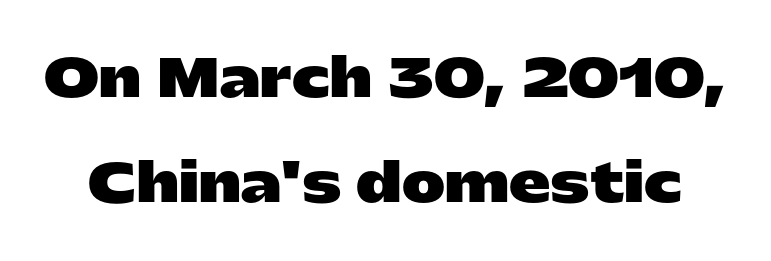
Q: Is the text bold? A: Yes.
Q: Is the text italic (slanted)? A: No, it is upright.
Q: Is the typeface a serif or a sans-serif typeface? A: Sans-serif.
Q: Is the text underlined? A: No.
Q: Is the spacing between letters normal or unusually wide? A: Normal.
Q: Is the spacing between lines tight, normal or loose? A: Loose.
Q: Width (condensed, normal, or wide)? A: Wide.
Q: Stroke contrast? A: Low.
Q: x-height? A: Medium.
Q: Monospaced? A: No.
